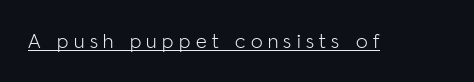
Q: Is the text bold? A: No.
Q: Is the text italic (slanted)? A: No, it is upright.
Q: Is the text underlined? A: Yes.
Q: Is the spacing between letters normal or unusually wide? A: Unusually wide.
